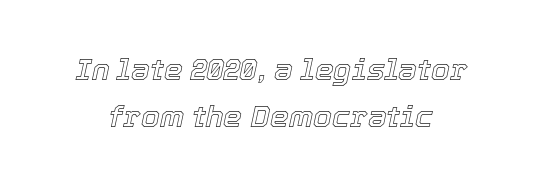
Q: Is the text italic (slanted)? A: Yes, it leans right by about 12 degrees.
Q: Is the text underlined? A: No.
Q: Is the spacing between letters normal or unusually wide? A: Normal.
Q: Is the spacing between lines tight, normal or loose? A: Normal.
Q: Width (condensed, normal, or wide)? A: Normal.
Q: x-height? A: Medium.
Q: Monospaced? A: No.
